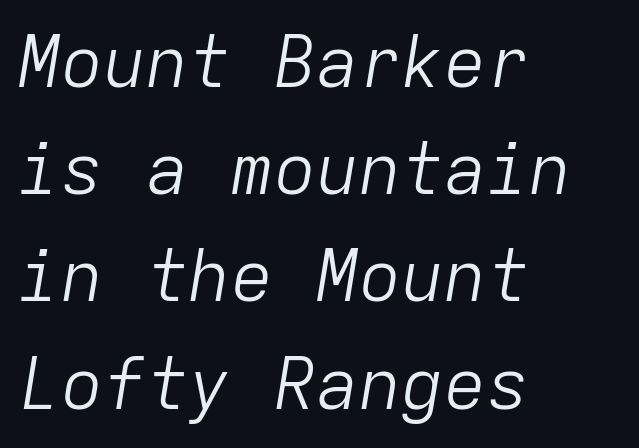
Q: Is the text bold? A: No.
Q: Is the text italic (slanted)? A: Yes, it leans right by about 9 degrees.
Q: Is the text underlined? A: No.
Q: How is the paragraph aligned? A: Left-aligned.
Q: Is the spacing between letters normal or unusually wide? A: Normal.
Q: Is the spacing between lines tight, normal or loose? A: Normal.
Q: Width (condensed, normal, or wide)? A: Normal.
Q: Stroke contrast? A: Low.
Q: x-height? A: Medium.
Q: Monospaced? A: Yes.
